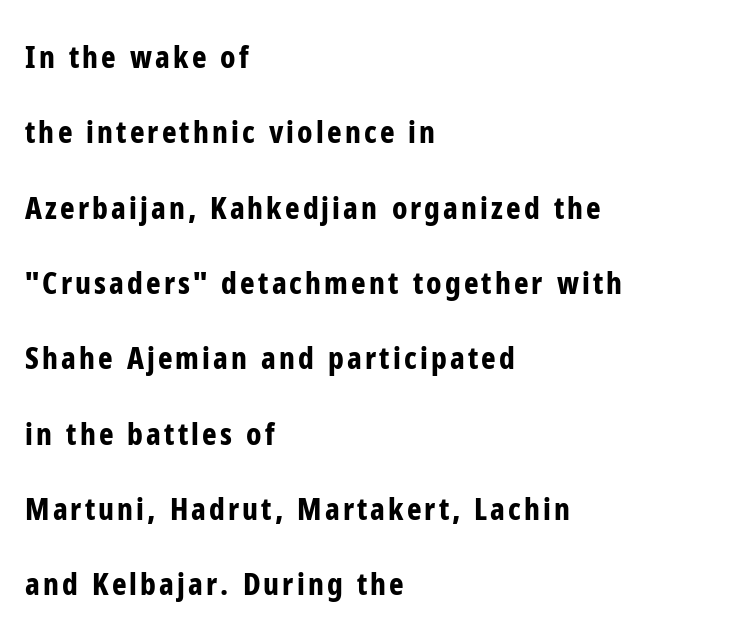
The image shows 31 px bold, condensed sans-serif type, upright; set left-aligned, loose line spacing (2.43x), not underlined; low stroke contrast and a medium x-height.
